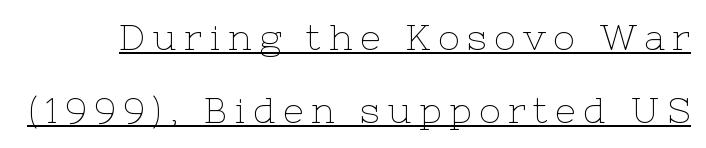
Q: Is the text bold? A: No.
Q: Is the text italic (slanted)? A: No, it is upright.
Q: Is the typeface a serif or a sans-serif typeface? A: Serif.
Q: Is the text underlined? A: Yes.
Q: Is the spacing between letters normal or unusually wide? A: Unusually wide.
Q: Is the spacing between lines tight, normal or loose? A: Loose.
Q: Width (condensed, normal, or wide)? A: Normal.
Q: Stroke contrast? A: Low.
Q: x-height? A: Medium.
Q: Monospaced? A: No.
